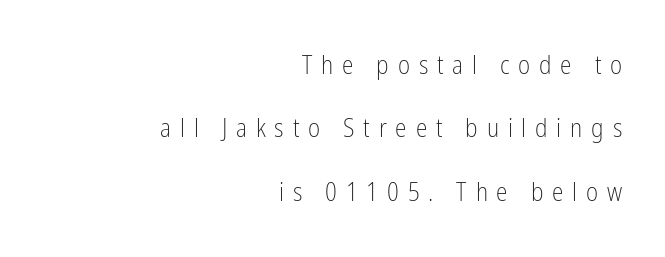
The image shows 26 px text type, upright; set right-aligned, loose line spacing (2.44x), unusually wide letter spacing (+0.34 em), not underlined.
